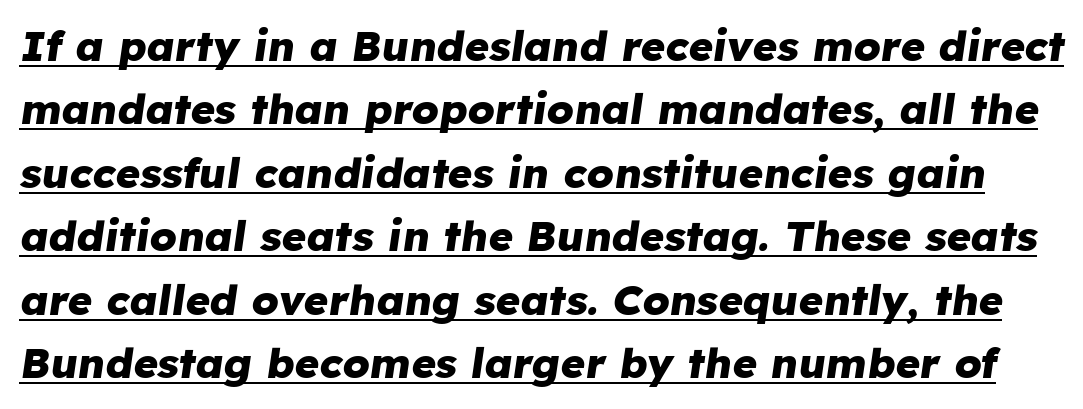
Quick note: underline on. Each glyph is drawn with heavy, bold strokes. Varying glyph widths throughout — classic text-font behaviour. Would a proofreader flag this as italicized? Yes.
